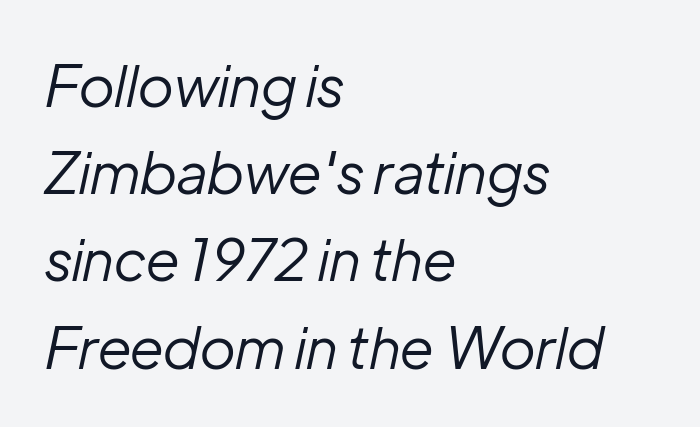
Q: Is the text bold? A: No.
Q: Is the text italic (slanted)? A: Yes, it leans right by about 12 degrees.
Q: Is the text underlined? A: No.
Q: How is the paragraph aligned? A: Left-aligned.
Q: Is the spacing between letters normal or unusually wide? A: Normal.
Q: Is the spacing between lines tight, normal or loose? A: Normal.
Q: Width (condensed, normal, or wide)? A: Normal.
Q: Stroke contrast? A: Low.
Q: x-height? A: Medium.
Q: Monospaced? A: No.
